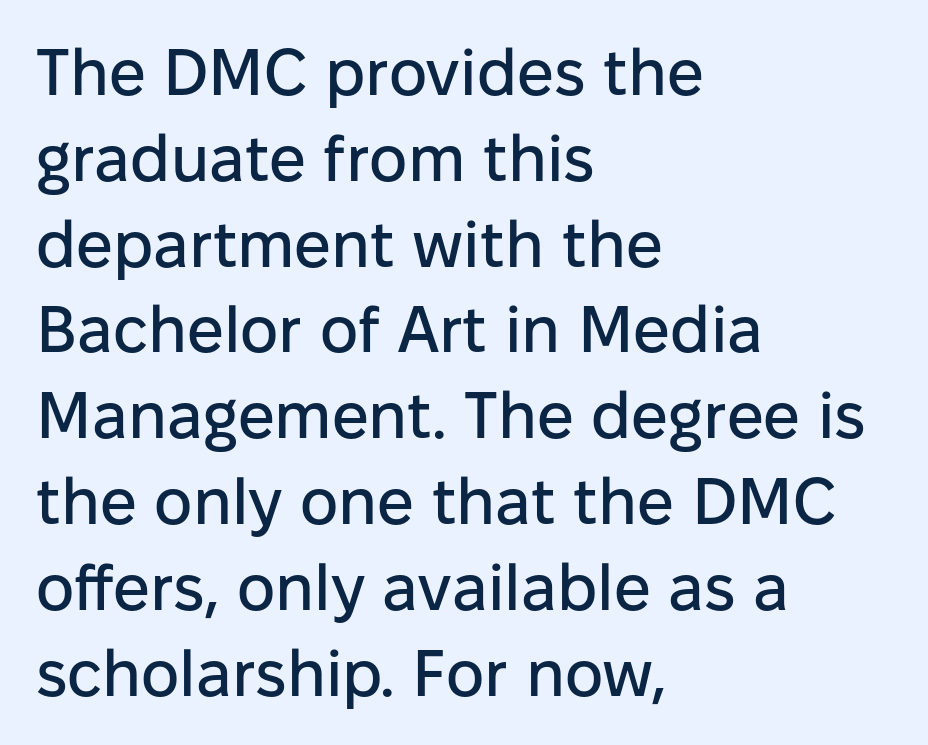
{"serif": "no", "italic": "no", "width": "normal", "stroke_contrast": "low", "x_height": "medium", "monospaced": "no", "underline": "no", "align": "left", "line_spacing": "normal", "line_spacing_ratio": 1.32, "letter_spacing": "normal", "letter_spacing_em": 0.0, "glyph_px": 65}
